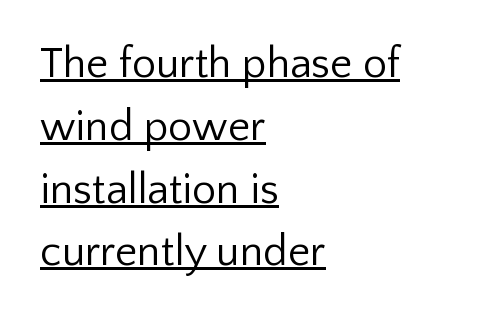
{"serif": "no", "italic": "no", "bold": "no", "weight": "regular", "width": "normal", "stroke_contrast": "low", "x_height": "medium", "monospaced": "no", "underline": "yes", "align": "left", "line_spacing": "normal", "line_spacing_ratio": 1.46, "letter_spacing": "normal", "letter_spacing_em": 0.0, "glyph_px": 43}
